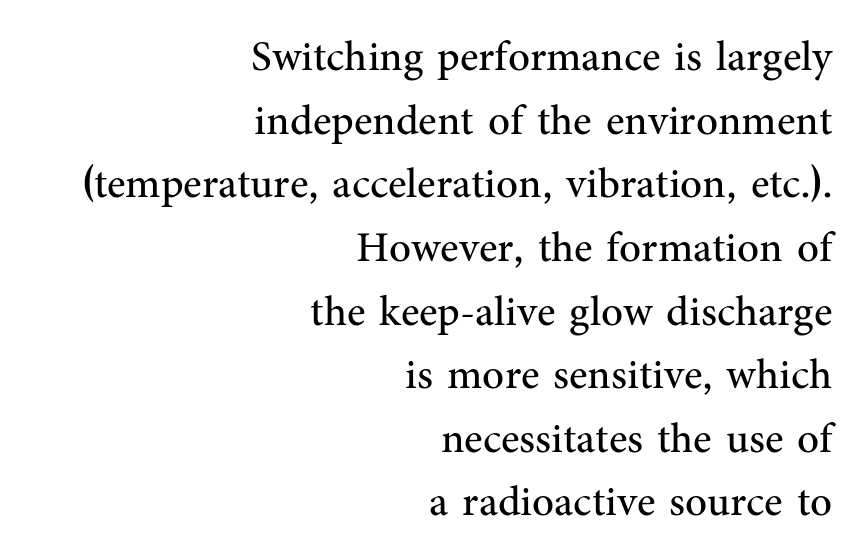
Q: Is the text bold? A: No.
Q: Is the text italic (slanted)? A: No, it is upright.
Q: Is the typeface a serif or a sans-serif typeface? A: Serif.
Q: Is the text underlined? A: No.
Q: How is the paragraph aligned? A: Right-aligned.
Q: Is the spacing between letters normal or unusually wide? A: Normal.
Q: Is the spacing between lines tight, normal or loose? A: Normal.
Q: Width (condensed, normal, or wide)? A: Normal.
Q: Stroke contrast? A: Medium.
Q: x-height? A: Medium.
Q: Monospaced? A: No.
